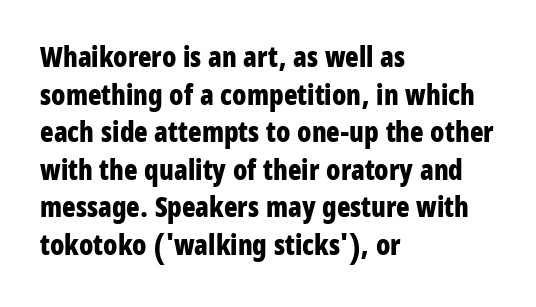
Q: Is the text bold? A: Yes.
Q: Is the text italic (slanted)? A: No, it is upright.
Q: Is the typeface a serif or a sans-serif typeface? A: Sans-serif.
Q: Is the text underlined? A: No.
Q: How is the paragraph aligned? A: Left-aligned.
Q: Is the spacing between letters normal or unusually wide? A: Normal.
Q: Is the spacing between lines tight, normal or loose? A: Normal.
Q: Width (condensed, normal, or wide)? A: Condensed.
Q: Stroke contrast? A: Low.
Q: x-height? A: Large.
Q: Monospaced? A: No.
